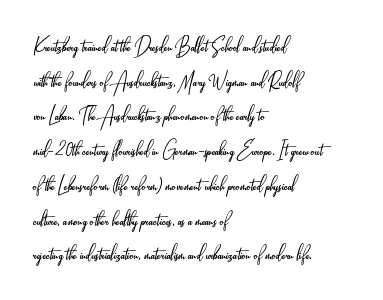
The typesetter chose a ragged-right arrangement here. What's the leading like? Ordinary, nothing unusual. Nothing unusual about the tracking: characters are spaced as the font intends. Is the stroke heavy? The answer is a plain regular-or-lighter.
